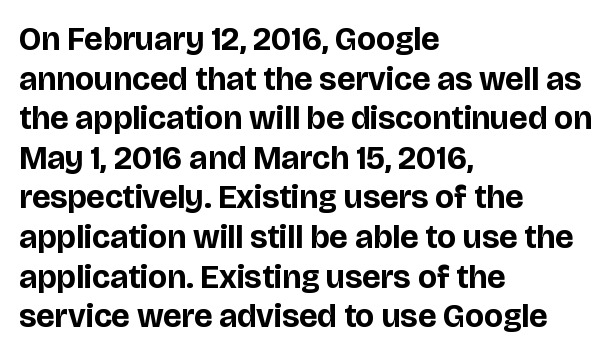
Q: Is the text bold? A: Yes.
Q: Is the text italic (slanted)? A: No, it is upright.
Q: Is the typeface a serif or a sans-serif typeface? A: Sans-serif.
Q: Is the text underlined? A: No.
Q: How is the paragraph aligned? A: Left-aligned.
Q: Is the spacing between letters normal or unusually wide? A: Normal.
Q: Width (condensed, normal, or wide)? A: Normal.
Q: Stroke contrast? A: Low.
Q: x-height? A: Large.
Q: Monospaced? A: No.
